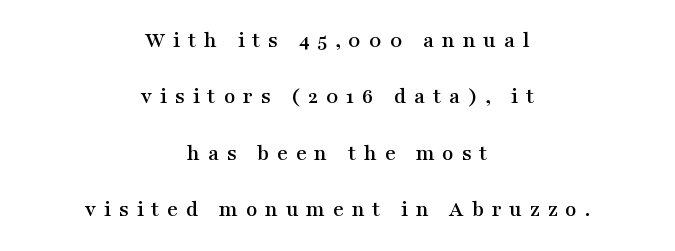
Q: Is the text italic (slanted)? A: No, it is upright.
Q: Is the text underlined? A: No.
Q: How is the paragraph aligned? A: Centered.
Q: Is the spacing between letters normal or unusually wide? A: Unusually wide.
Q: Is the spacing between lines tight, normal or loose? A: Loose.
